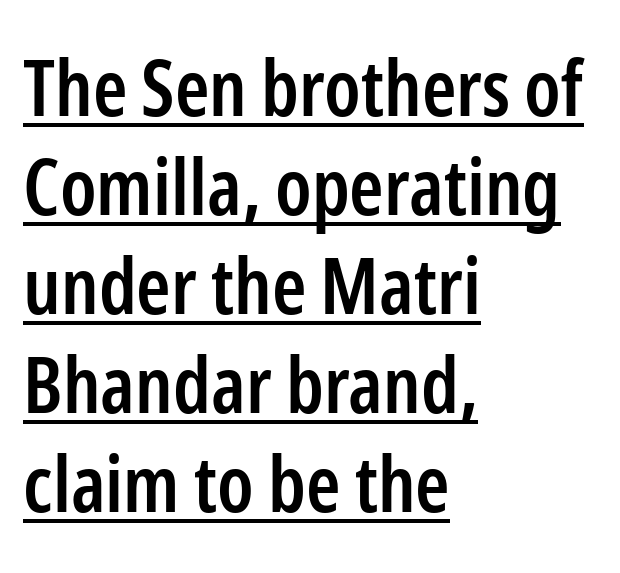
Q: Is the text bold? A: Semi-bold.
Q: Is the text italic (slanted)? A: No, it is upright.
Q: Is the typeface a serif or a sans-serif typeface? A: Sans-serif.
Q: Is the text underlined? A: Yes.
Q: How is the paragraph aligned? A: Left-aligned.
Q: Is the spacing between letters normal or unusually wide? A: Normal.
Q: Is the spacing between lines tight, normal or loose? A: Normal.
Q: Width (condensed, normal, or wide)? A: Condensed.
Q: Stroke contrast? A: Low.
Q: x-height? A: Medium.
Q: Monospaced? A: No.
